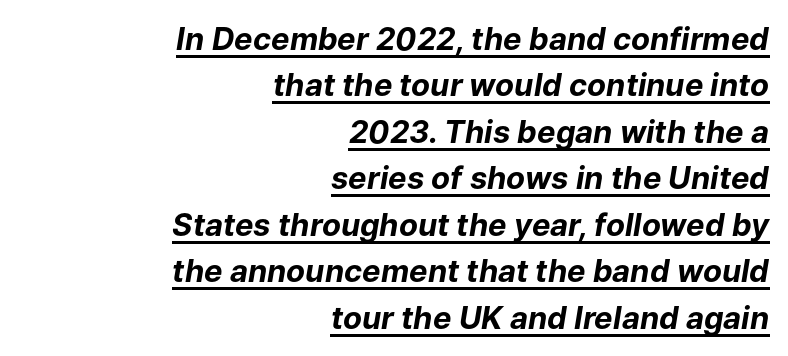
{"italic": "yes", "lean": "right", "slant_degrees": 9, "bold": "yes", "weight": "bold", "width": "normal", "stroke_contrast": "low", "x_height": "medium", "monospaced": "no", "underline": "yes", "align": "right", "line_spacing": "normal", "line_spacing_ratio": 1.5, "letter_spacing": "normal", "letter_spacing_em": 0.0, "glyph_px": 31}
